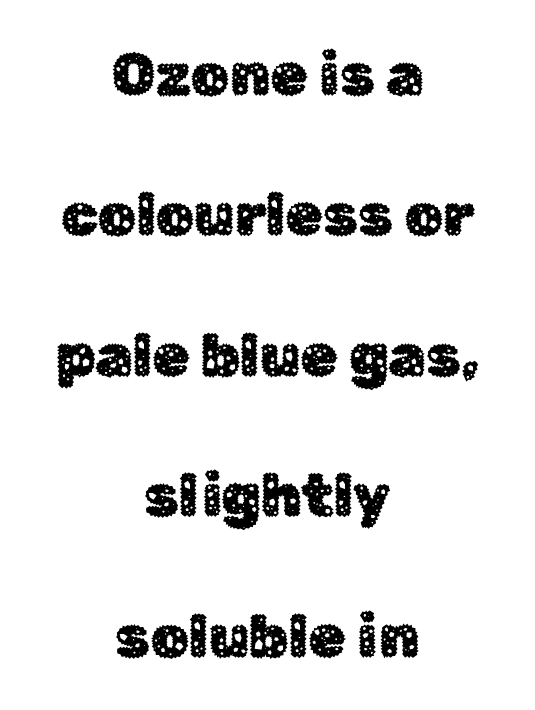
Q: Is the text italic (slanted)? A: No, it is upright.
Q: Is the typeface a serif or a sans-serif typeface? A: Sans-serif.
Q: Is the text underlined? A: No.
Q: How is the paragraph aligned? A: Centered.
Q: Is the spacing between letters normal or unusually wide? A: Normal.
Q: Is the spacing between lines tight, normal or loose? A: Loose.
Q: Width (condensed, normal, or wide)? A: Normal.
Q: Stroke contrast? A: Low.
Q: x-height? A: Medium.
Q: Monospaced? A: No.
